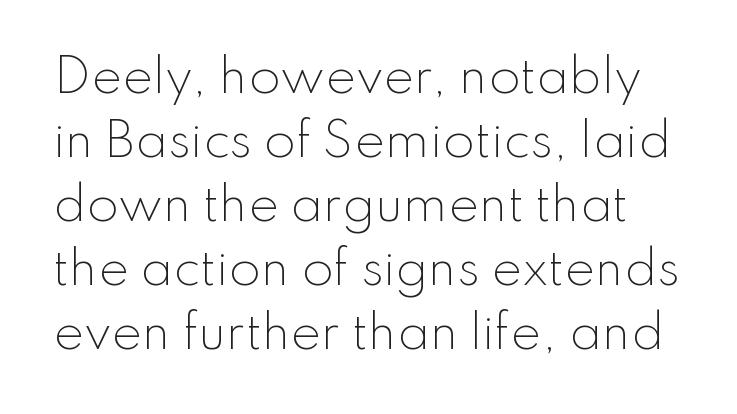
Q: Is the text bold? A: No.
Q: Is the text italic (slanted)? A: No, it is upright.
Q: Is the typeface a serif or a sans-serif typeface? A: Sans-serif.
Q: Is the text underlined? A: No.
Q: Is the spacing between letters normal or unusually wide? A: Normal.
Q: Is the spacing between lines tight, normal or loose? A: Normal.
Q: Width (condensed, normal, or wide)? A: Normal.
Q: Stroke contrast? A: Low.
Q: x-height? A: Small.
Q: Monospaced? A: No.
